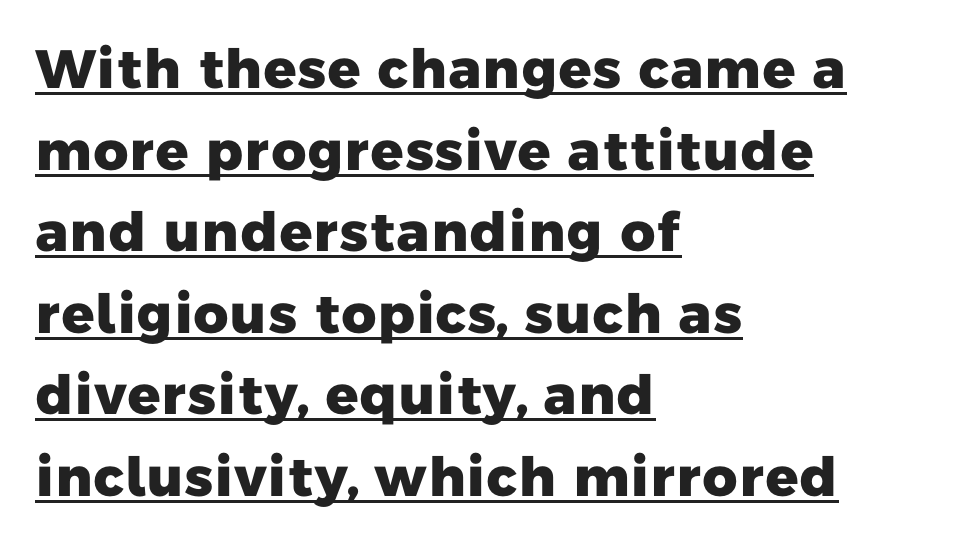
Q: Is the text bold? A: Yes.
Q: Is the typeface a serif or a sans-serif typeface? A: Sans-serif.
Q: Is the text underlined? A: Yes.
Q: How is the paragraph aligned? A: Left-aligned.
Q: Is the spacing between letters normal or unusually wide? A: Normal.
Q: Is the spacing between lines tight, normal or loose? A: Normal.
Q: Width (condensed, normal, or wide)? A: Normal.
Q: Stroke contrast? A: Low.
Q: x-height? A: Medium.
Q: Monospaced? A: No.
